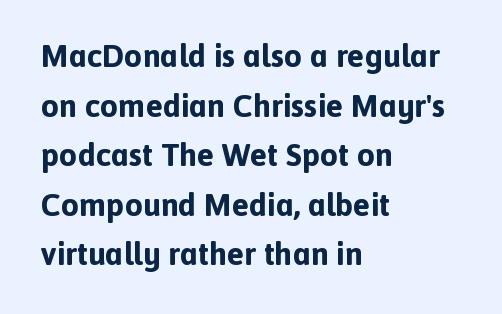
Each letter's strokes conclude bluntly, with no projecting serifs. The passage shown has conventional tracking throughout. A typesetter would mark this as roman, not italic. Note the varied advance widths — an 'i' is clearly narrower than an 'm'.
